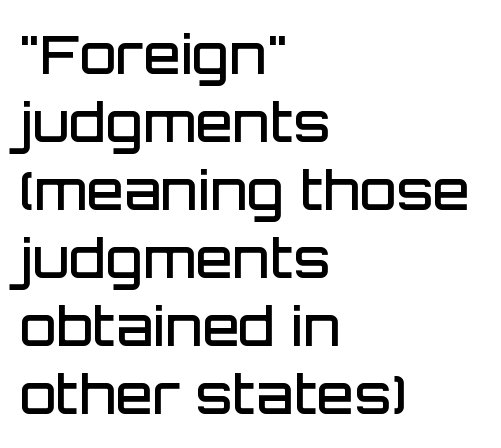
The image shows 54 px semibold sans-serif type, upright; set left-aligned, normal line spacing (1.26x), normal letter spacing, not underlined; low stroke contrast and a large x-height.
